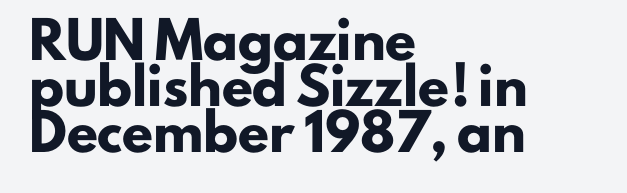
To sum up the face: it is a sans, with no serifs. Unmarked baselines from the first word to the last. Its strokes are broad and dark, the hallmark of bold type. The specimen reads as upright at a glance.
